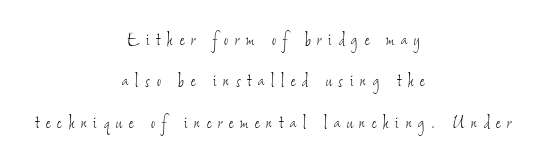
{"bold": "no", "underline": "no", "align": "center", "line_spacing_ratio": 1.88, "letter_spacing": "wide", "letter_spacing_em": 0.31, "glyph_px": 22}
